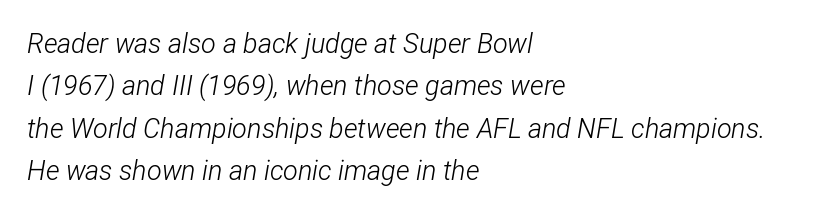
{"italic": "yes", "lean": "right", "slant_degrees": 12, "bold": "no", "underline": "no", "align": "left", "line_spacing": "normal", "line_spacing_ratio": 1.57, "letter_spacing": "normal", "letter_spacing_em": 0.0, "glyph_px": 27}
